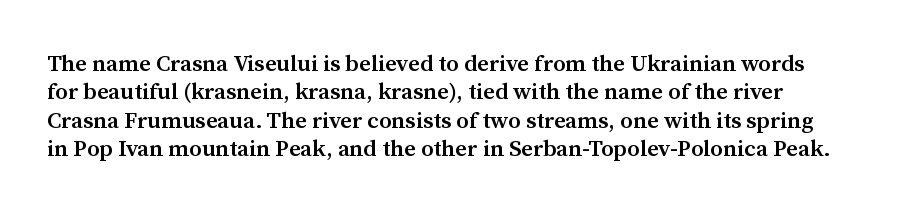
The image shows 23 px text type, upright; set line spacing 1.23x, normal letter spacing, not underlined.
